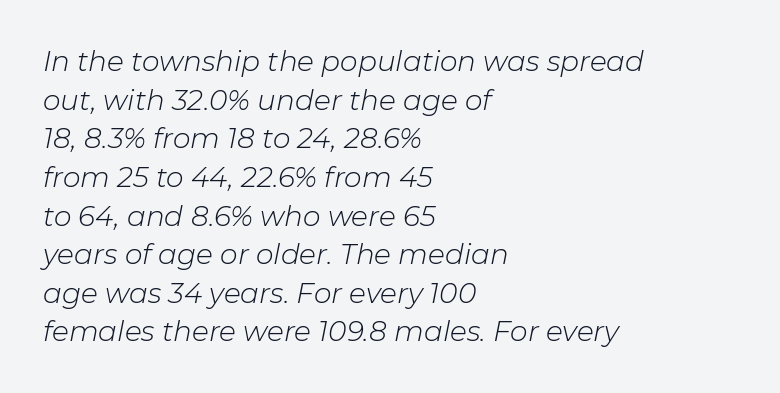
{"italic": "yes", "lean": "right", "slant_degrees": 11, "bold": "no", "weight": "light", "width": "normal", "stroke_contrast": "low", "x_height": "medium", "monospaced": "no", "underline": "no", "align": "left", "line_spacing": "normal", "line_spacing_ratio": 1.38, "letter_spacing": "normal", "letter_spacing_em": 0.0, "glyph_px": 28}
